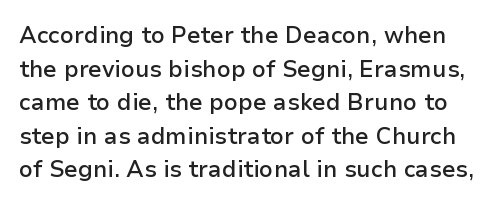
Does the weight exceed regular? Yes, but only to semibold. The rendering keeps characters at their native spacing. The rows are spaced the way most documents space them. Words float on clear page, feet unadorned. The typography opts for an upright posture over an oblique one.
